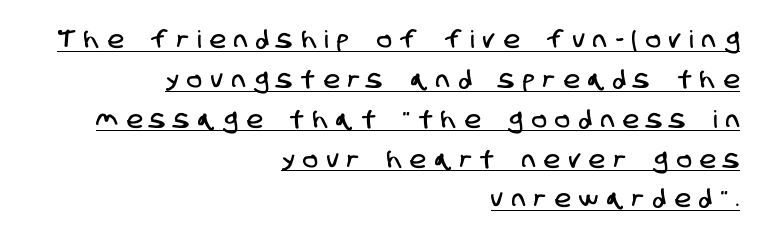
The image shows 24 px text type; set right-aligned, normal line spacing (1.66x), unusually wide letter spacing (+0.38 em), underlined.
